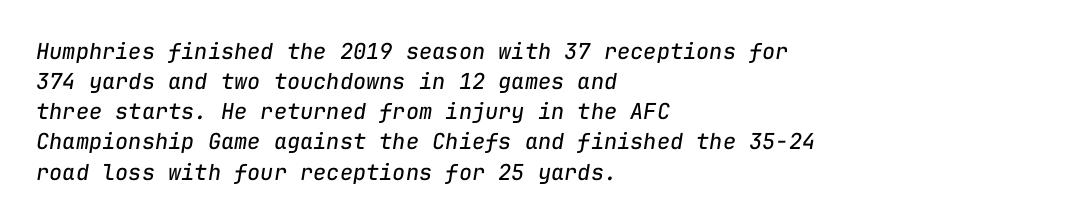
Q: Is the text bold? A: No.
Q: Is the text italic (slanted)? A: Yes, it leans right by about 9 degrees.
Q: Is the text underlined? A: No.
Q: How is the paragraph aligned? A: Left-aligned.
Q: Is the spacing between letters normal or unusually wide? A: Normal.
Q: Is the spacing between lines tight, normal or loose? A: Normal.
